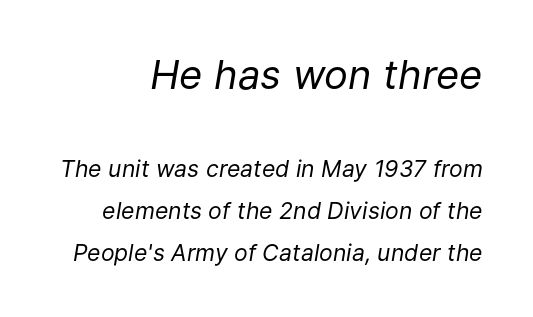
Q: Is the text bold? A: No.
Q: Is the text italic (slanted)? A: Yes, it leans right by about 9 degrees.
Q: Is the text underlined? A: No.
Q: Is the spacing between letters normal or unusually wide? A: Normal.
Q: Which block of text is set in a larger size, the first (top) or the second (bottom)? A: The first (top) one.
Q: Width (condensed, normal, or wide)? A: Normal.
Q: Stroke contrast? A: Low.
Q: x-height? A: Medium.
Q: Monospaced? A: No.
